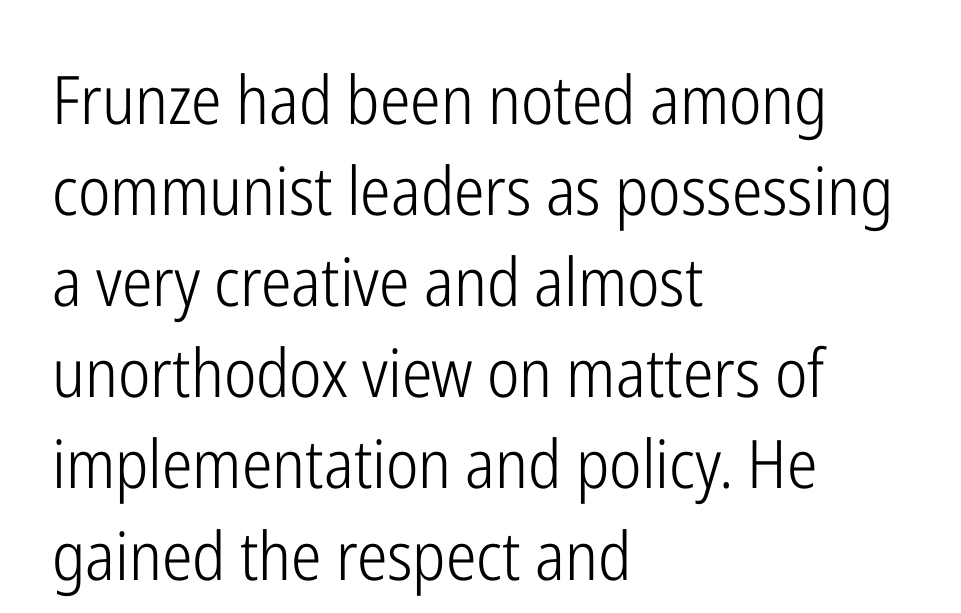
The image shows 67 px light, condensed sans-serif type, upright; set left-aligned, normal line spacing (1.36x), normal letter spacing, not underlined; low stroke contrast and a medium x-height.
